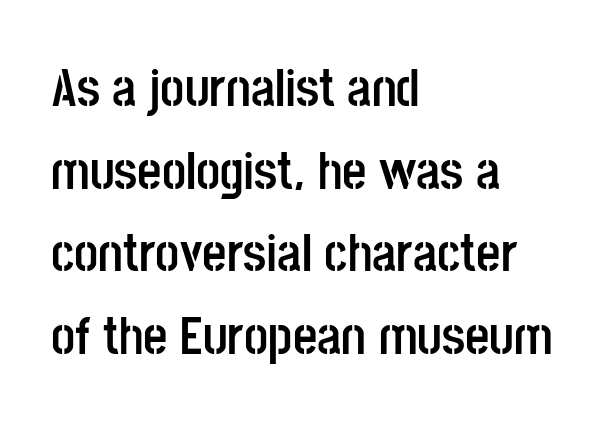
Font category for this specimen: sans-serif. Just letters on the line, the space beneath them empty. Whoever set this chose a conventional vertical rhythm. A typesetter would call this zero additional tracking. Thick stems and heavy bowls — unmistakably bold. Notice how the stems are strictly vertical — no italics here.
